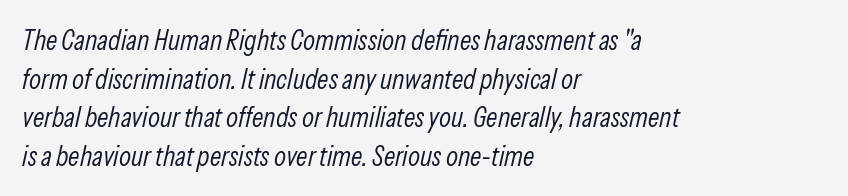
{"italic": "yes", "lean": "right", "slant_degrees": 13, "bold": "no", "weight": "light", "width": "condensed", "stroke_contrast": "low", "x_height": "medium", "monospaced": "no", "underline": "no", "align": "left", "line_spacing": "normal", "line_spacing_ratio": 1.38, "letter_spacing": "normal", "letter_spacing_em": 0.0, "glyph_px": 28}
